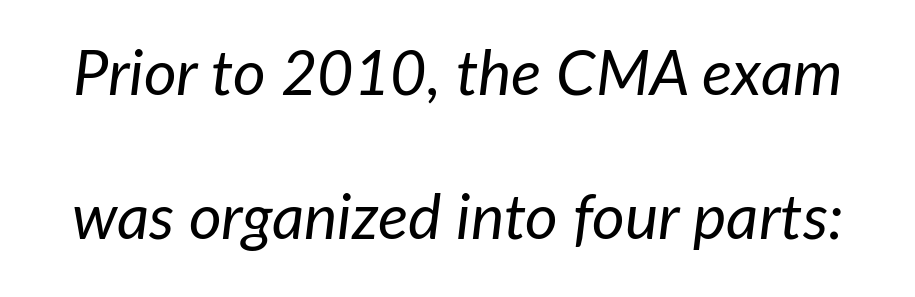
The image shows 63 px regular-weight type, italic (leaning right); set loose line spacing (2.29x), normal letter spacing, not underlined; low stroke contrast and a medium x-height.
